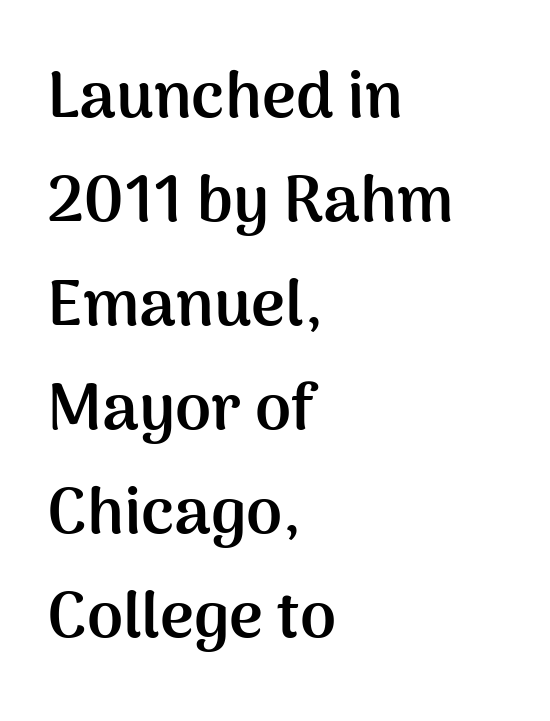
The image shows 65 px semibold sans-serif type, upright; set left-aligned, normal line spacing (1.6x), normal letter spacing, not underlined; medium stroke contrast and a medium x-height.
